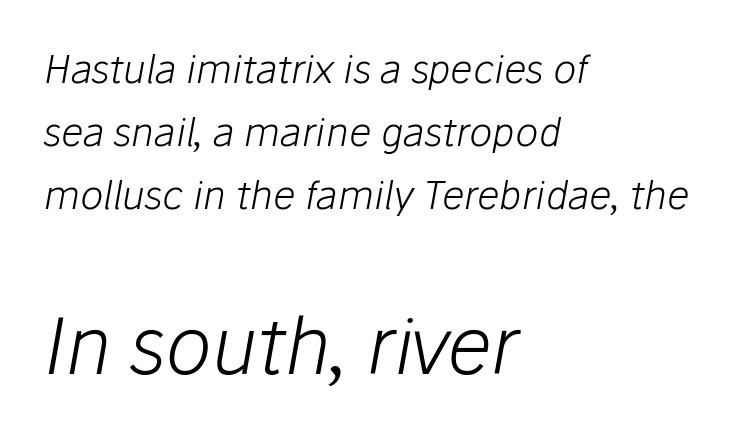
The image shows 78 px light type, italic (leaning right); set left-aligned, normal line spacing (1.62x), normal letter spacing, not underlined; the second (bottom) block is 2.0x larger; low stroke contrast and a medium x-height.
